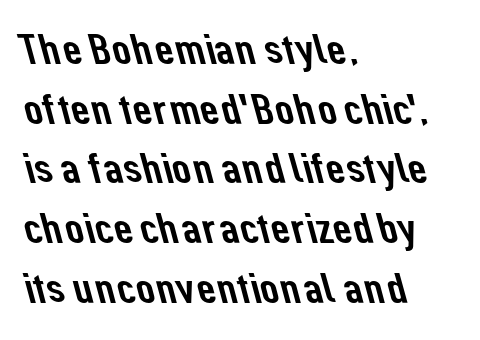
Q: Is the typeface a serif or a sans-serif typeface? A: Sans-serif.
Q: Is the text underlined? A: No.
Q: How is the paragraph aligned? A: Left-aligned.
Q: Is the spacing between letters normal or unusually wide? A: Normal.
Q: Is the spacing between lines tight, normal or loose? A: Normal.
Q: Width (condensed, normal, or wide)? A: Normal.
Q: Stroke contrast? A: Low.
Q: x-height? A: Medium.
Q: Monospaced? A: No.
